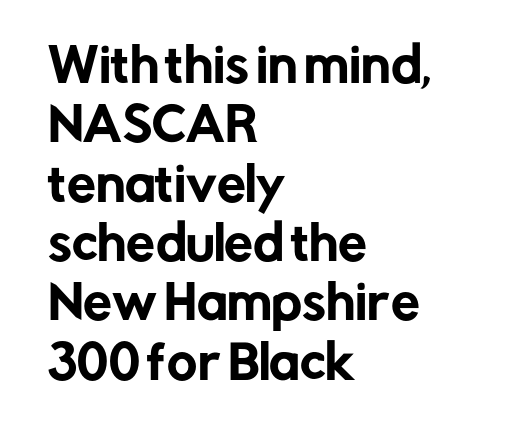
Q: Is the text italic (slanted)? A: No, it is upright.
Q: Is the typeface a serif or a sans-serif typeface? A: Sans-serif.
Q: Is the text underlined? A: No.
Q: How is the paragraph aligned? A: Left-aligned.
Q: Is the spacing between letters normal or unusually wide? A: Normal.
Q: Is the spacing between lines tight, normal or loose? A: Normal.
Q: Width (condensed, normal, or wide)? A: Normal.
Q: Stroke contrast? A: Low.
Q: x-height? A: Medium.
Q: Monospaced? A: No.
